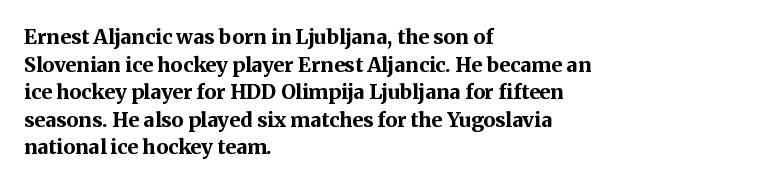
Is the letter spacing exaggerated? No — it looks like the ordinary default. Does the weight exceed regular? Yes, all the way to bold. Layout note: lines flush left. Notice how the stems are strictly vertical — no italics here.
